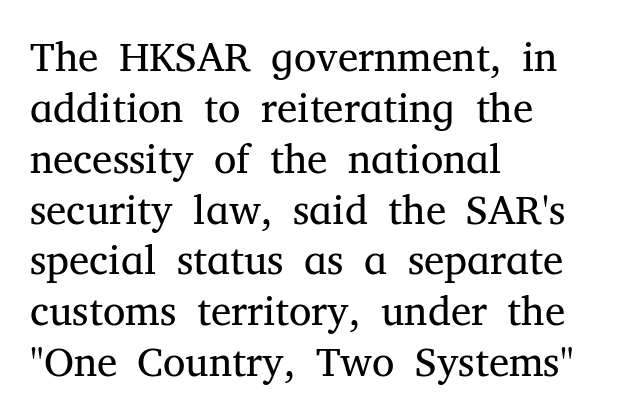
{"serif": "yes", "italic": "no", "bold": "no", "weight": "regular", "width": "normal", "stroke_contrast": "medium", "x_height": "medium", "monospaced": "no", "underline": "no", "align": "left", "line_spacing_ratio": 1.24, "letter_spacing": "normal", "letter_spacing_em": 0.0, "glyph_px": 41}
